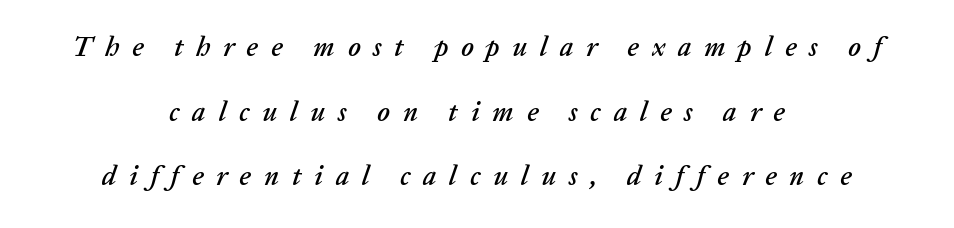
Teacher's note: observe the equal gaps on both sides — that is centered alignment. Yep, that's italic — everything's leaning. Notice the wide empty band between every row — that's loose leading. The gap between lines stays unmarked. What stands out about the letter spacing? Its width — letters are far apart.
